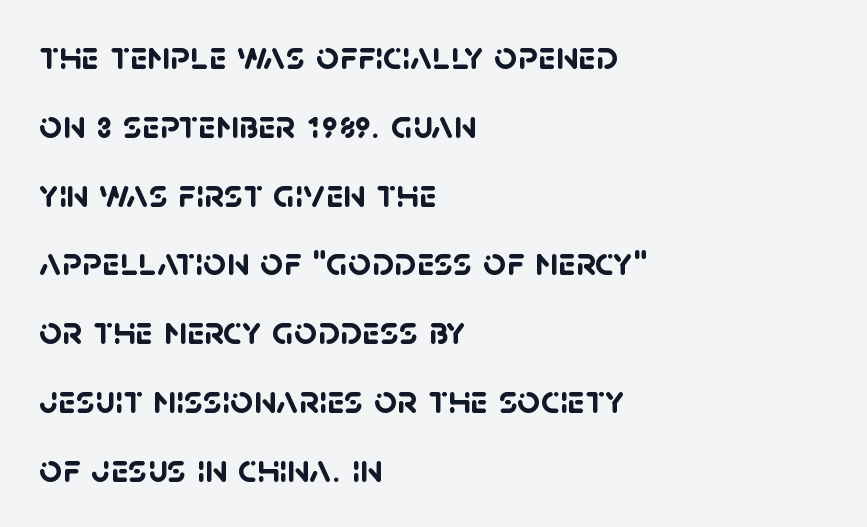
{"serif": "no", "bold": "yes", "weight": "semibold", "width": "normal", "stroke_contrast": "low", "x_height": "large", "monospaced": "no", "underline": "no", "align": "left", "line_spacing_ratio": 1.72, "letter_spacing": "normal", "letter_spacing_em": 0.0, "glyph_px": 40}
